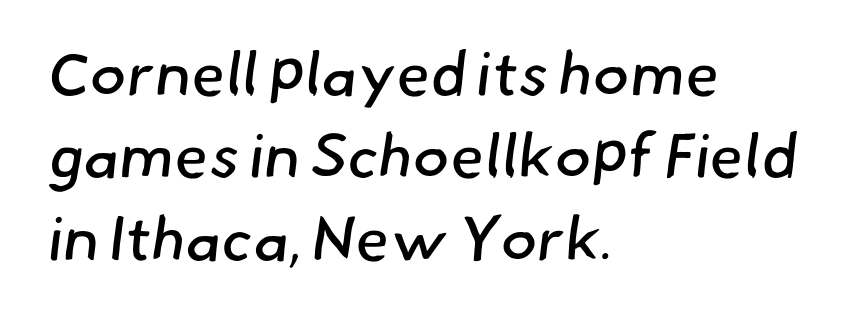
Q: Is the text bold? A: No.
Q: Is the typeface a serif or a sans-serif typeface? A: Sans-serif.
Q: Is the text underlined? A: No.
Q: How is the paragraph aligned? A: Left-aligned.
Q: Is the spacing between letters normal or unusually wide? A: Normal.
Q: Is the spacing between lines tight, normal or loose? A: Normal.
Q: Width (condensed, normal, or wide)? A: Normal.
Q: Stroke contrast? A: Low.
Q: x-height? A: Small.
Q: Monospaced? A: No.
